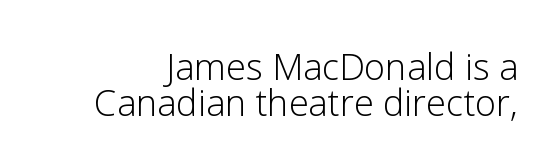
Q: Is the text bold? A: No.
Q: Is the text italic (slanted)? A: No, it is upright.
Q: Is the typeface a serif or a sans-serif typeface? A: Sans-serif.
Q: Is the text underlined? A: No.
Q: Is the spacing between letters normal or unusually wide? A: Normal.
Q: Is the spacing between lines tight, normal or loose? A: Tight.
Q: Width (condensed, normal, or wide)? A: Normal.
Q: Stroke contrast? A: Low.
Q: x-height? A: Medium.
Q: Monospaced? A: No.
